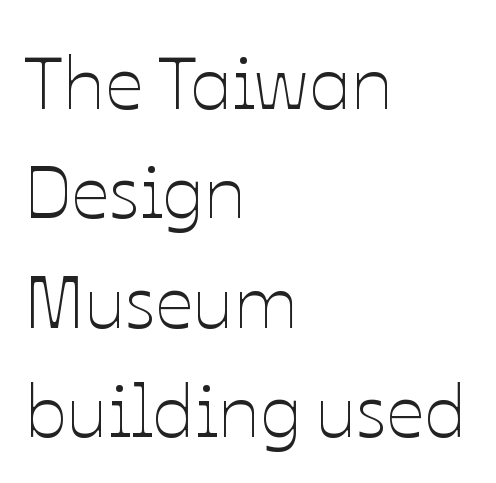
{"italic": "no", "bold": "no", "weight": "thin", "width": "normal", "stroke_contrast": "low", "x_height": "medium", "monospaced": "no", "underline": "no", "align": "left", "line_spacing": "normal", "line_spacing_ratio": 1.46, "letter_spacing": "normal", "letter_spacing_em": 0.0, "glyph_px": 75}
